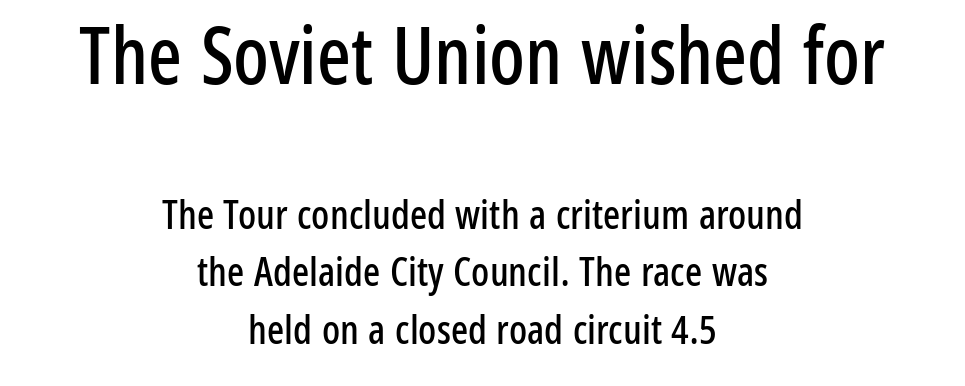
The image shows 79 px condensed sans-serif type, upright; set centered, normal line spacing (1.43x), normal letter spacing, not underlined; the first (top) block is 1.98x larger; low stroke contrast and a medium x-height.
